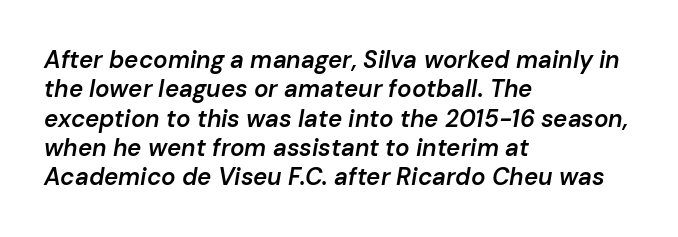
These lines carry some extra weight — a demibold, not a full bold. How are the letters spaced? Ordinarily, with no added tracking. Slant detected: the letters are inclined. All the whitespace from short lines collects on the right. The string is rendered with underlining switched off.
